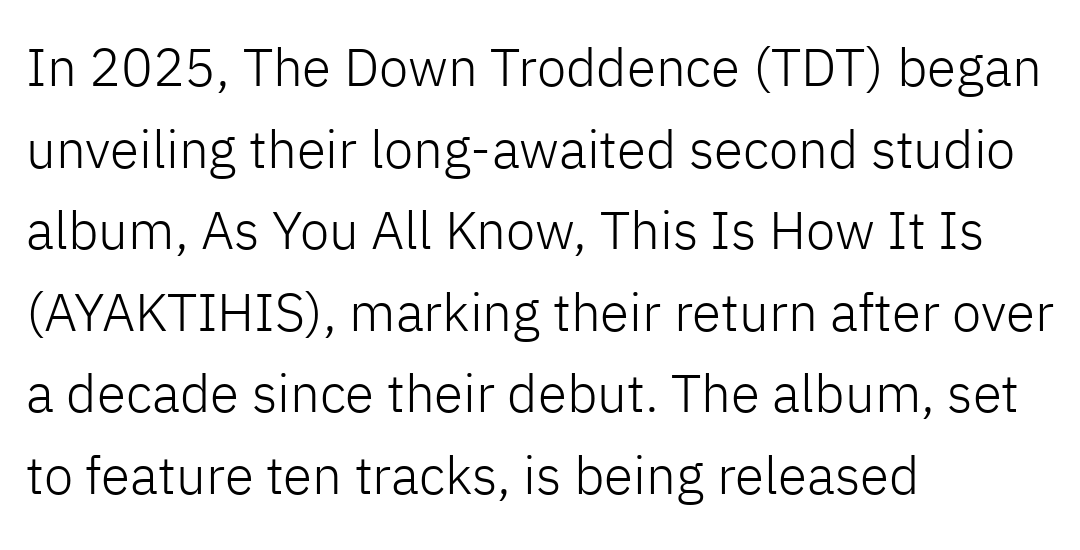
{"serif": "no", "italic": "no", "bold": "no", "weight": "light", "width": "normal", "stroke_contrast": "low", "x_height": "medium", "monospaced": "no", "underline": "no", "align": "left", "line_spacing": "normal", "line_spacing_ratio": 1.54, "letter_spacing": "normal", "letter_spacing_em": 0.0, "glyph_px": 53}
